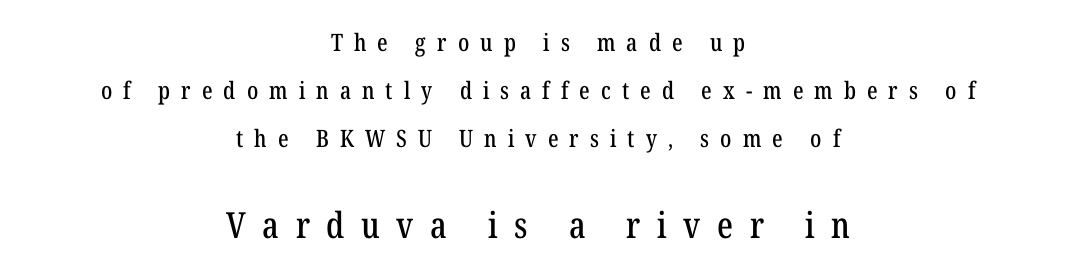
Type style note: has serifs. The typesetter chose a symmetrical, centered arrangement here. Descenders are the only things crossing below the line. Rows of type keep a wide berth in the vertical direction. You get the small type first, then a jump to larger type. Looks like regular typesetting: each glyph gets only the width it needs.
